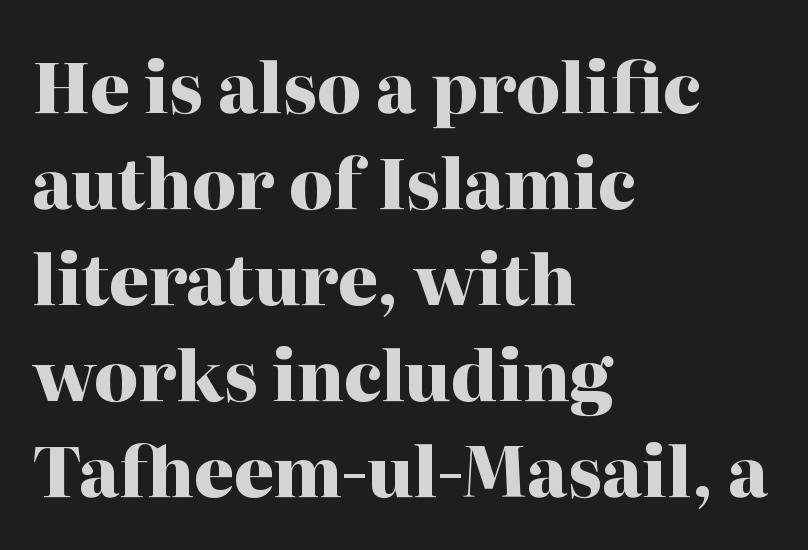
These lines stack with their left ends in a neat column. What weight is shown? A full bold with thick strokes. The passage shown is not underscored anywhere. Tracking here is standard; glyphs follow each other at the usual distance.
